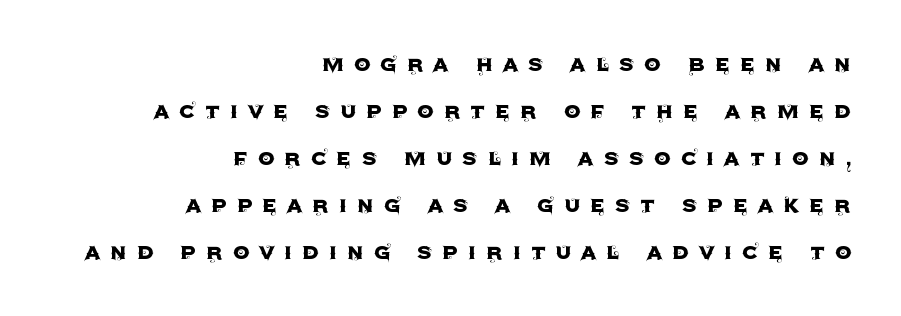
Q: Is the text italic (slanted)? A: No, it is upright.
Q: Is the text underlined? A: No.
Q: How is the paragraph aligned? A: Right-aligned.
Q: Is the spacing between letters normal or unusually wide? A: Unusually wide.
